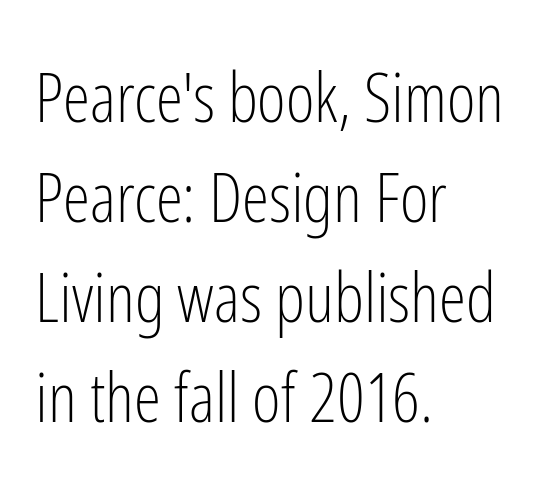
{"serif": "no", "italic": "no", "bold": "no", "weight": "light", "width": "condensed", "stroke_contrast": "low", "x_height": "medium", "monospaced": "no", "underline": "no", "align": "left", "line_spacing": "normal", "line_spacing_ratio": 1.45, "letter_spacing": "normal", "letter_spacing_em": 0.0, "glyph_px": 69}
